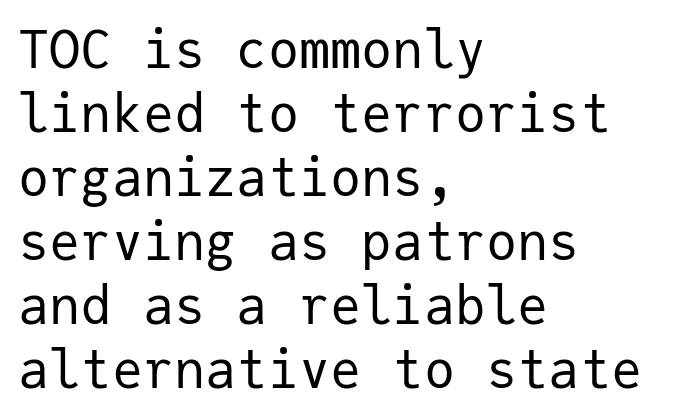
The image shows 52 px regular-weight sans-serif type, upright, monospaced; set left-aligned, line spacing 1.23x, normal letter spacing, not underlined; low stroke contrast and a medium x-height.
